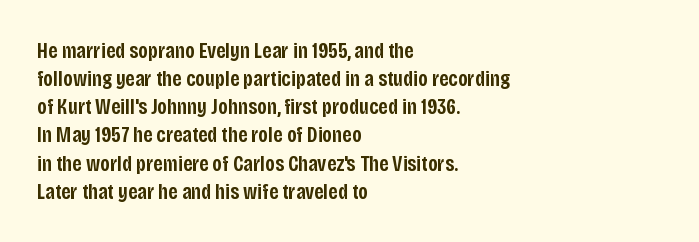
Quick note: underline off. Left-aligned paragraph, ragged on the right. Nope, not italic — everything's standing straight. The line texture is even and compact thanks to regular tracking. Successive baselines arrive at the customary interval. Firm but not heavy-handed strokes: this text is semibold.
